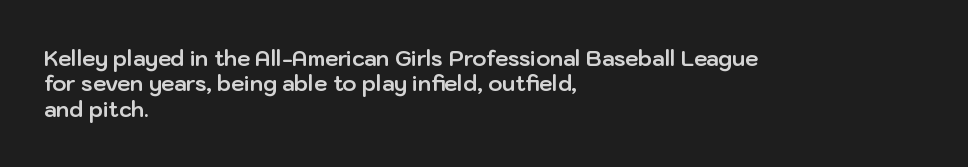
Q: Is the text bold? A: Yes.
Q: Is the text italic (slanted)? A: No, it is upright.
Q: Is the text underlined? A: No.
Q: How is the paragraph aligned? A: Left-aligned.
Q: Is the spacing between letters normal or unusually wide? A: Normal.
